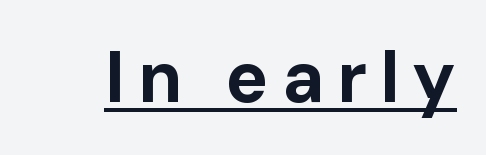
Q: Is the text bold? A: Yes.
Q: Is the text italic (slanted)? A: No, it is upright.
Q: Is the typeface a serif or a sans-serif typeface? A: Sans-serif.
Q: Is the text underlined? A: Yes.
Q: Width (condensed, normal, or wide)? A: Normal.
Q: Stroke contrast? A: Low.
Q: x-height? A: Medium.
Q: Monospaced? A: No.
